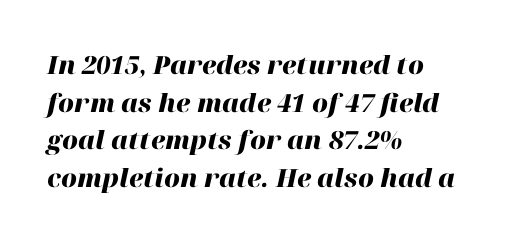
The image shows 25 px bold type, italic (leaning right); set left-aligned, normal line spacing (1.51x), normal letter spacing, not underlined.
